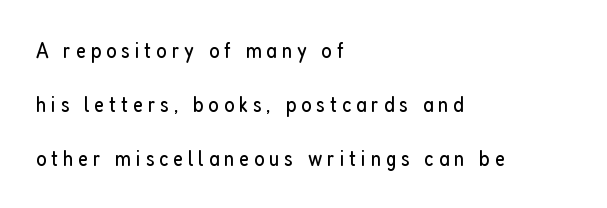
Stem width sits at or under what a default text font uses. Descenders are the only things crossing below the line. Loosely led — the rows are spread out. The typography opts for an upright posture over an oblique one. Line starts are locked; line ends wander. Look at the tracking — it's clearly loosened, letters drifting apart.
